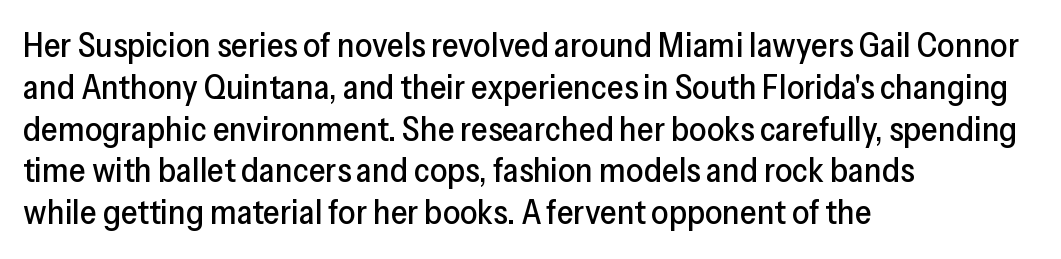
{"serif": "no", "italic": "no", "width": "normal", "stroke_contrast": "low", "x_height": "medium", "monospaced": "no", "underline": "no", "align": "left", "line_spacing_ratio": 1.23, "letter_spacing": "normal", "letter_spacing_em": 0.0, "glyph_px": 34}
